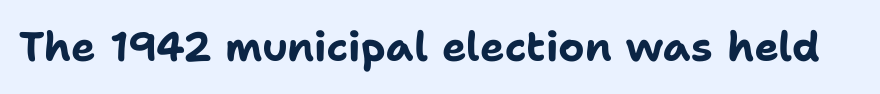
The lettering holds an erect, upright posture throughout. In terms of weight, the rendering is a true, heavy bold. Beneath every word, the page is bare. The type family on display is of the sans-serif kind. Does extra space separate the letters? No, they use regular spacing. Each letter keeps its own natural width here, so spacing adapts to shape.
